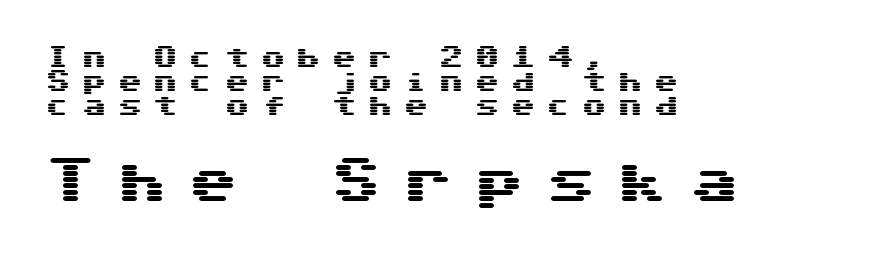
The image shows 50 px wide sans-serif type, upright; set left-aligned, tight line spacing (0.97x), unusually wide letter spacing (+0.43 em), not underlined; the second (bottom) block is 2.0x larger; medium stroke contrast and a medium x-height.
